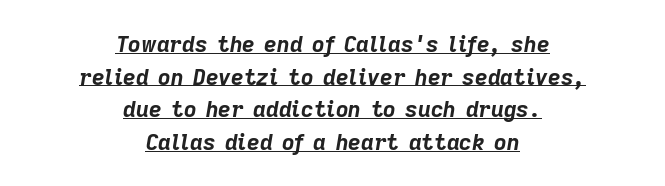
The image shows 22 px bold type, italic (leaning right); set centered, normal line spacing (1.48x), normal letter spacing, underlined.
